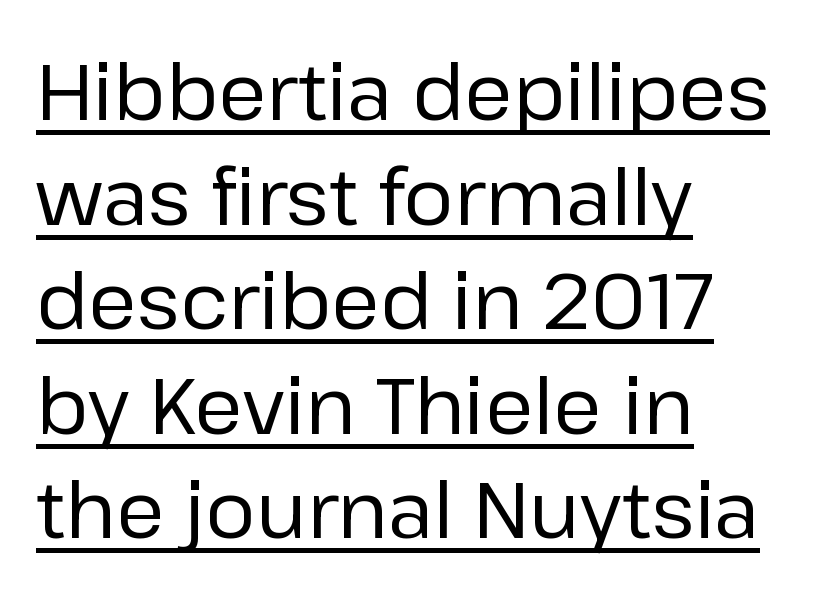
Q: Is the text bold? A: No.
Q: Is the text italic (slanted)? A: No, it is upright.
Q: Is the typeface a serif or a sans-serif typeface? A: Sans-serif.
Q: Is the text underlined? A: Yes.
Q: How is the paragraph aligned? A: Left-aligned.
Q: Is the spacing between letters normal or unusually wide? A: Normal.
Q: Is the spacing between lines tight, normal or loose? A: Normal.
Q: Width (condensed, normal, or wide)? A: Normal.
Q: Stroke contrast? A: Low.
Q: x-height? A: Medium.
Q: Monospaced? A: No.
